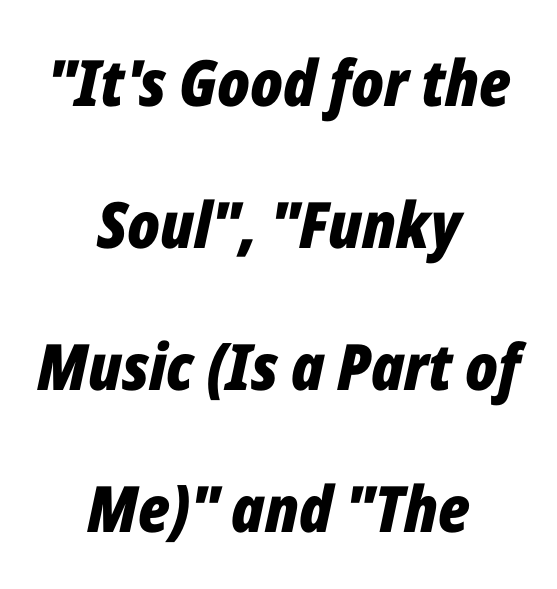
The whitespace from short lines is split evenly between both sides. Characters are canted at an angle relative to the baseline's perpendicular. Weight check: bold — yes, fully. The foot of each line stays bare and open. Loosely led — the rows are spread out.
